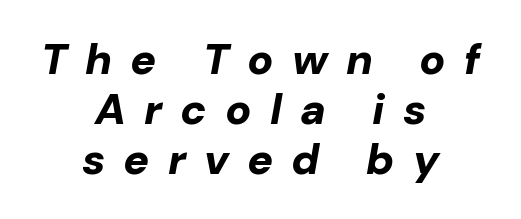
{"italic": "yes", "lean": "right", "slant_degrees": 10, "bold": "yes", "weight": "bold", "width": "normal", "stroke_contrast": "low", "x_height": "medium", "monospaced": "no", "underline": "no", "align": "center", "line_spacing_ratio": 1.16, "letter_spacing": "wide", "letter_spacing_em": 0.42, "glyph_px": 43}
